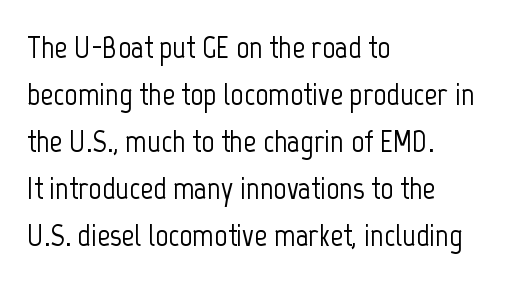
The image shows 32 px condensed sans-serif type, upright; set left-aligned, normal line spacing (1.47x), normal letter spacing, not underlined; low stroke contrast and a medium x-height.
